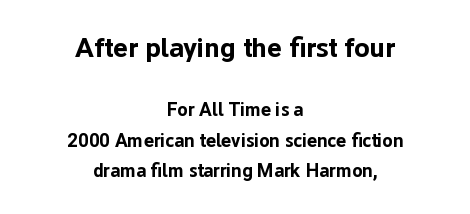
{"serif": "no", "italic": "no", "bold": "yes", "weight": "bold", "width": "normal", "stroke_contrast": "low", "x_height": "medium", "monospaced": "no", "underline": "no", "align": "center", "line_spacing": "normal", "line_spacing_ratio": 1.6, "letter_spacing": "normal", "letter_spacing_em": 0.0, "larger_block": "first", "size_ratio": 1.47, "glyph_px": 28}
